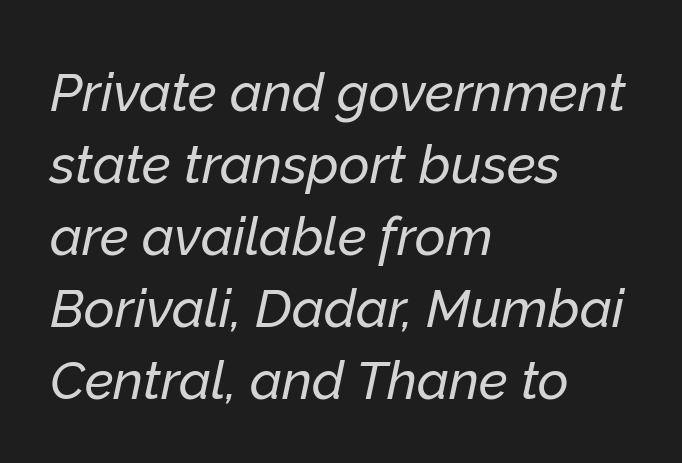
Caption: standard tracking, unaltered. This sample uses an oblique cut, with every glyph tilted off the vertical. Is the block centered? No — it sits flush against the left margin. The face used here is proportionally spaced, like ordinary book or web type. Regarding leading, the lines here are spaced in the standard way.
